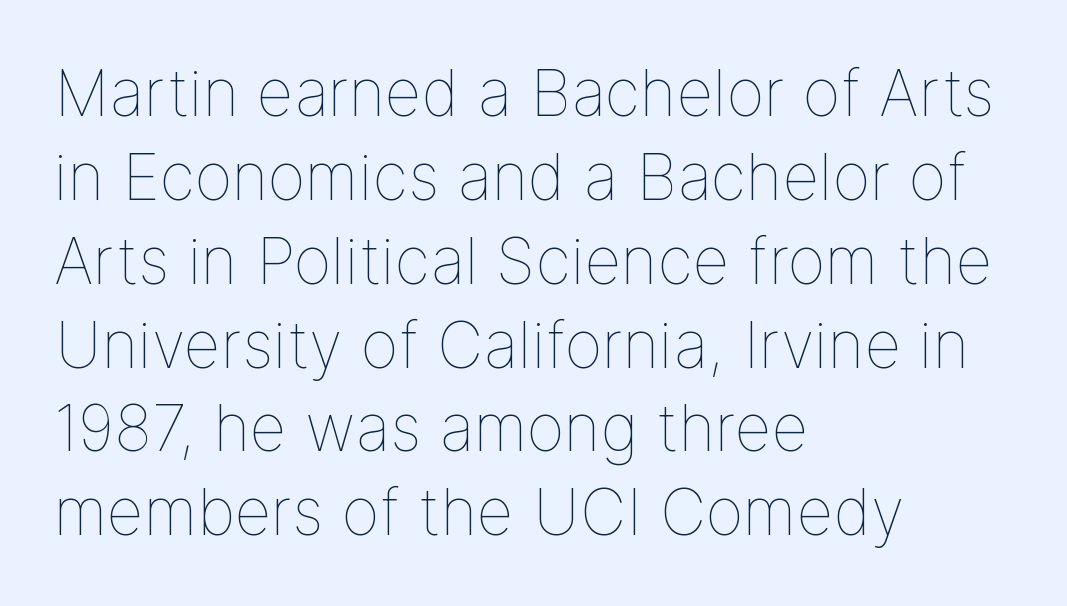
The tracking reads as untouched default to a designer's eye. All the whitespace from short lines collects on the right. The strokes carry an ordinary text weight at most. Here the designer chose a conventional face with non-uniform glyph widths. These lines were composed using upright roman letters.
